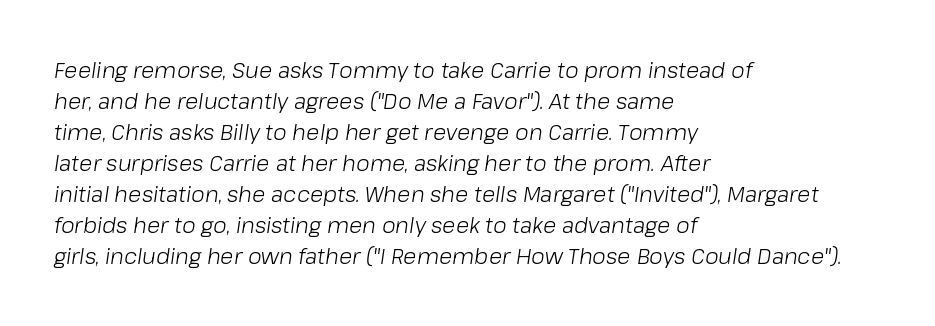
The letters sit at their default tracking, neither squeezed nor spread. An italicized treatment has been applied to the whole sample. The font sits on the lighter half of the weight spectrum, regular included. Baseline-to-baseline distance is the conventional proportion of letter height. Reading down the block, your eye returns to a fixed left position each line.
